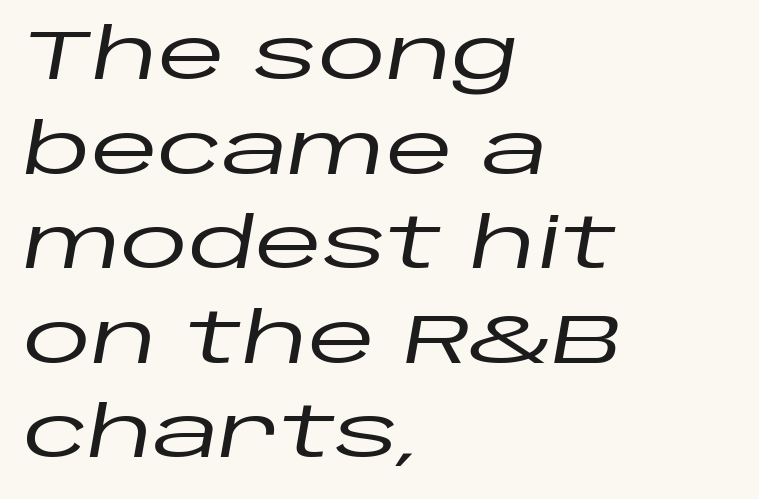
The passage is arranged the way most books set body copy — flush left. Plain, unruled lines of type. Each letter keeps its own natural width here, so spacing adapts to shape. Slant detected: the letters are inclined. Regular leading. Letter spacing: default.
